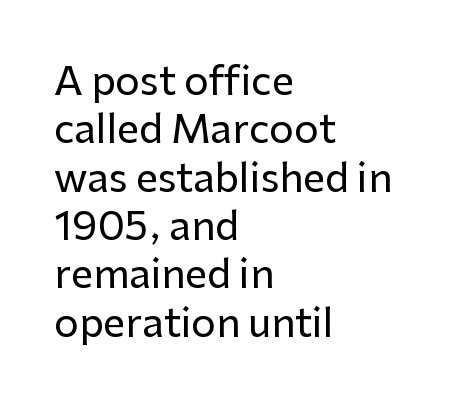
Q: Is the text italic (slanted)? A: No, it is upright.
Q: Is the typeface a serif or a sans-serif typeface? A: Sans-serif.
Q: Is the text underlined? A: No.
Q: How is the paragraph aligned? A: Left-aligned.
Q: Is the spacing between letters normal or unusually wide? A: Normal.
Q: Width (condensed, normal, or wide)? A: Normal.
Q: Stroke contrast? A: Low.
Q: x-height? A: Medium.
Q: Monospaced? A: No.
